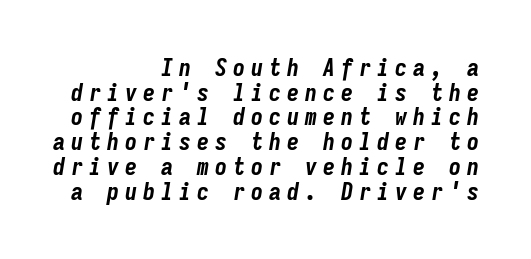
The image shows 24 px bold type, italic (leaning right); set right-aligned, tight line spacing (1.03x), unusually wide letter spacing (+0.25 em), not underlined.
